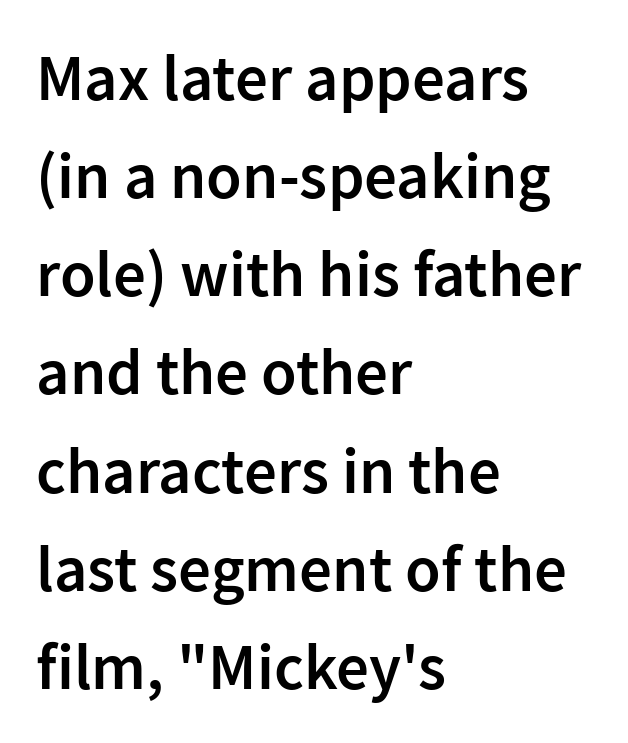
{"serif": "no", "italic": "no", "bold": "semi", "weight": "semibold", "width": "normal", "stroke_contrast": "low", "x_height": "medium", "monospaced": "no", "underline": "no", "align": "left", "line_spacing": "normal", "line_spacing_ratio": 1.51, "letter_spacing": "normal", "letter_spacing_em": 0.0, "glyph_px": 65}
